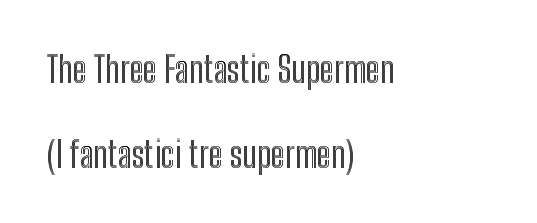
Each letter keeps its own natural width here, so spacing adapts to shape. Horizontal bands of white between lines are thick stripes. The baseline area is clear. The letters stand upright; this is a roman face.
